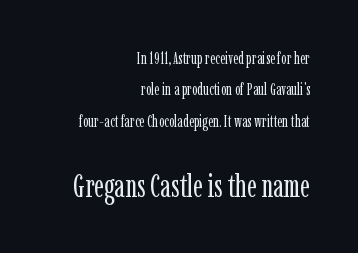
{"serif": "yes", "italic": "no", "bold": "no", "weight": "regular", "width": "condensed", "stroke_contrast": "low", "x_height": "medium", "monospaced": "no", "underline": "no", "align": "right", "line_spacing": "loose", "line_spacing_ratio": 1.96, "letter_spacing": "normal", "letter_spacing_em": 0.0, "larger_block": "second", "size_ratio": 1.94, "glyph_px": 31}
